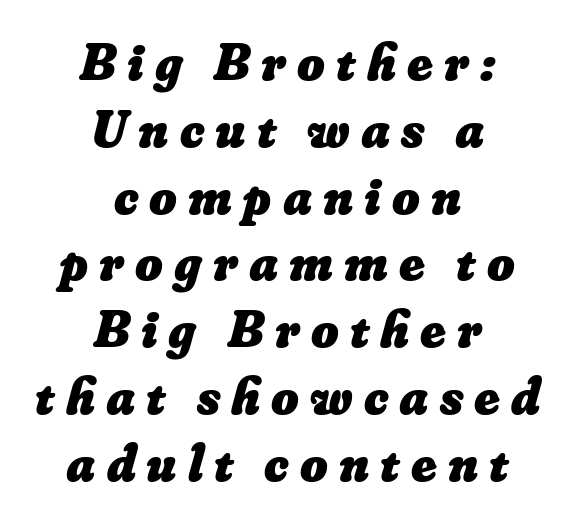
This sample has the flowing, uneven cadence of proportional lettering. Summary of weight: heavy, a full bold. The passage shown is not underscored anywhere. Honestly, the letter spacing is so wide it's the main thing you notice. Whoever set this chose a conventional vertical rhythm.
